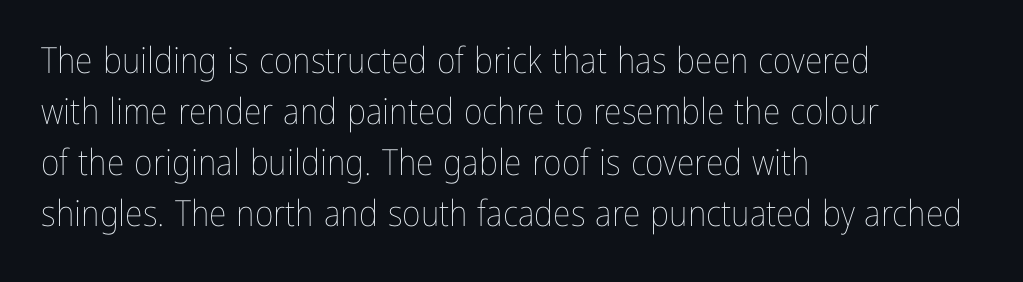
The image shows 36 px thin, condensed type, upright; set left-aligned, normal line spacing (1.42x), normal letter spacing, not underlined; low stroke contrast and a medium x-height.
